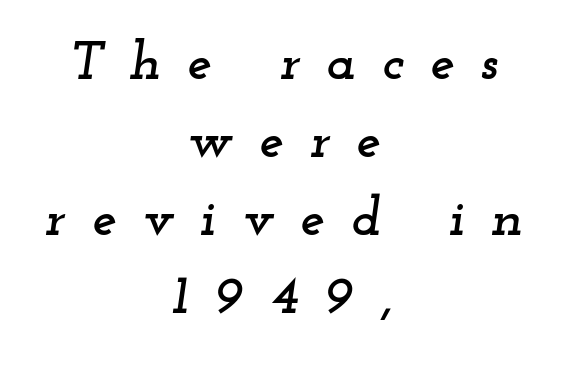
{"serif": "yes", "italic": "yes", "lean": "right", "slant_degrees": 12, "width": "wide", "stroke_contrast": "low", "x_height": "small", "monospaced": "no", "underline": "no", "align": "center", "line_spacing": "normal", "line_spacing_ratio": 1.42, "letter_spacing": "wide", "letter_spacing_em": 0.47, "glyph_px": 55}
